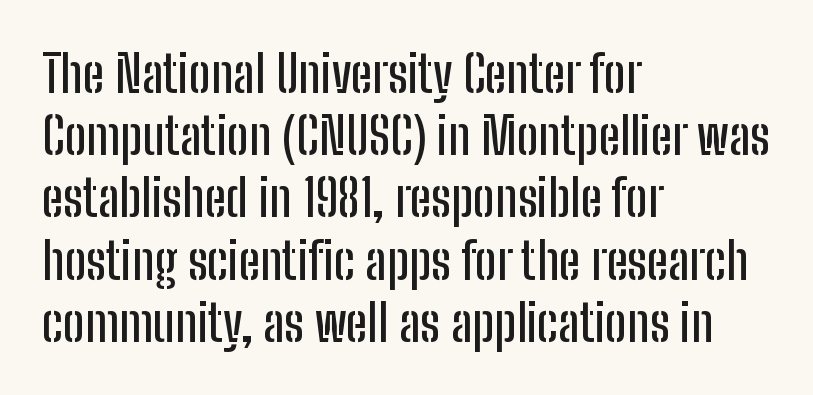
Q: Is the text italic (slanted)? A: No, it is upright.
Q: Is the typeface a serif or a sans-serif typeface? A: Sans-serif.
Q: Is the text underlined? A: No.
Q: How is the paragraph aligned? A: Left-aligned.
Q: Is the spacing between letters normal or unusually wide? A: Normal.
Q: Width (condensed, normal, or wide)? A: Condensed.
Q: Stroke contrast? A: Low.
Q: x-height? A: Medium.
Q: Monospaced? A: No.
